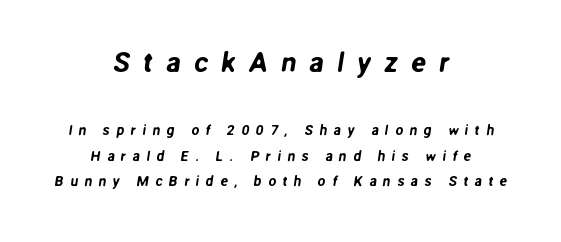
Spacing between characters has been opened up far beyond the box default. The specimen omits any rule beneath the text block's lines. Horizontally, the lines are justified to the midpoint only. A sans-serif font was chosen for this passage. Here the designer chose a conventional face with non-uniform glyph widths.
